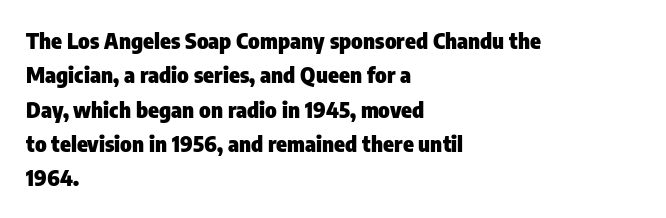
Q: Is the text bold? A: Yes.
Q: Is the text italic (slanted)? A: No, it is upright.
Q: Is the text underlined? A: No.
Q: How is the paragraph aligned? A: Left-aligned.
Q: Is the spacing between letters normal or unusually wide? A: Normal.
Q: Is the spacing between lines tight, normal or loose? A: Normal.
